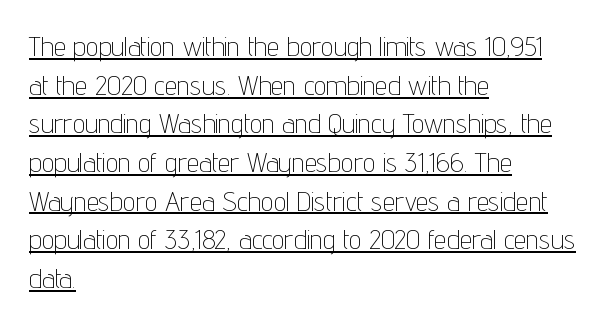
{"serif": "no", "italic": "no", "bold": "no", "weight": "thin", "width": "condensed", "stroke_contrast": "low", "x_height": "medium", "monospaced": "no", "underline": "yes", "align": "left", "line_spacing": "normal", "line_spacing_ratio": 1.38, "letter_spacing": "normal", "letter_spacing_em": 0.0, "glyph_px": 28}
